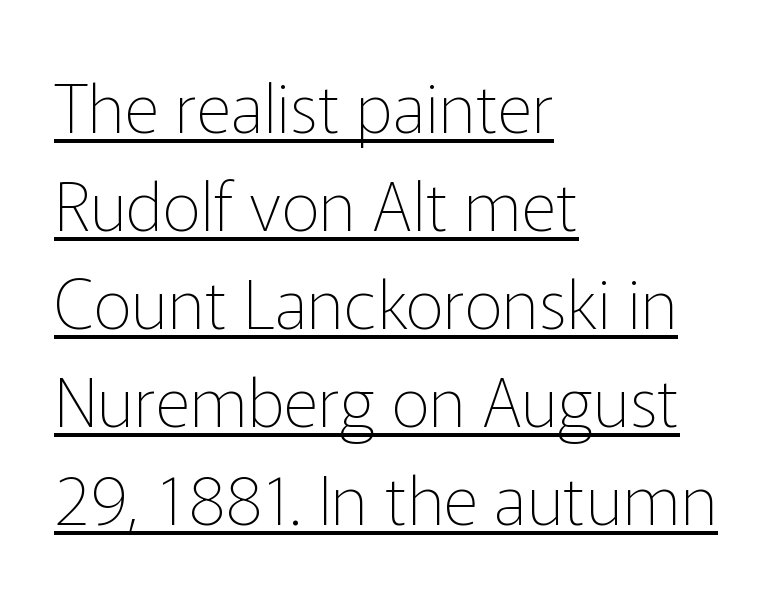
The image shows 68 px thin sans-serif type, upright; set left-aligned, normal line spacing (1.44x), normal letter spacing, underlined; low stroke contrast and a medium x-height.
